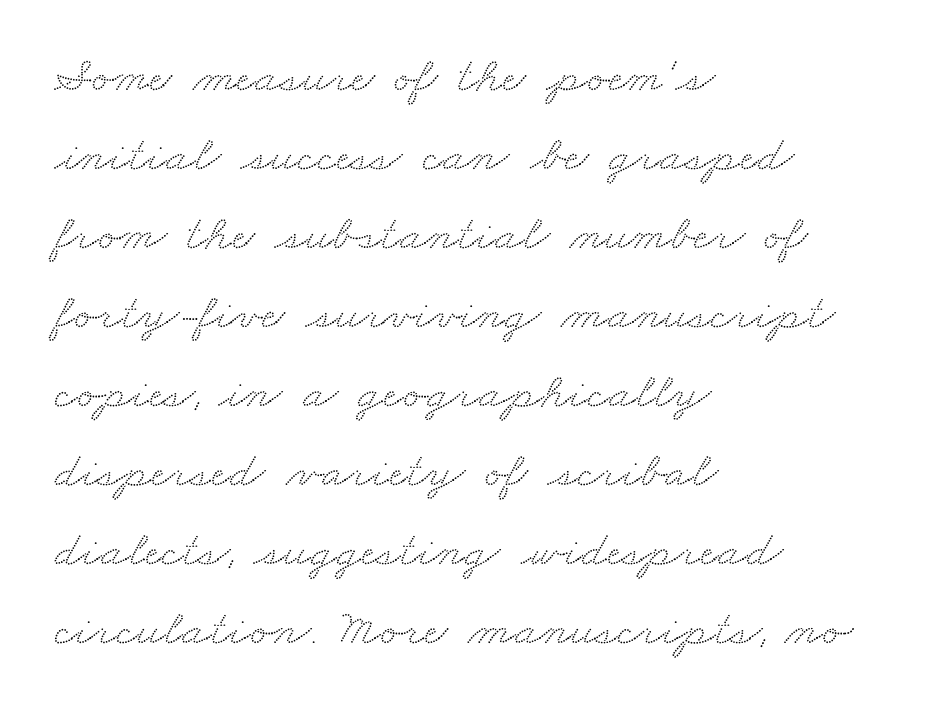
Quick note: interline space is typical. Lines of text with bare space underneath. These lines are rendered in a variable-pitch font. Typographically, this falls in the serif category.
